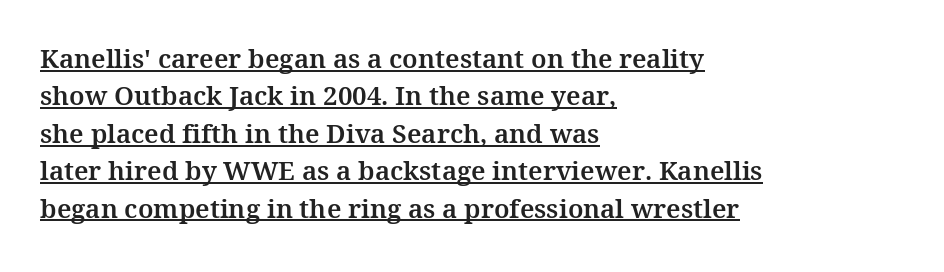
A roman cut, with each character standing at attention. The rag falls on the right side of this text block. Inter-character spacing is left at the font's built-in metrics. This is underlined copy, the kind a proofreader might mark for attention. The block of text has a typical density, with ordinary space between rows.
